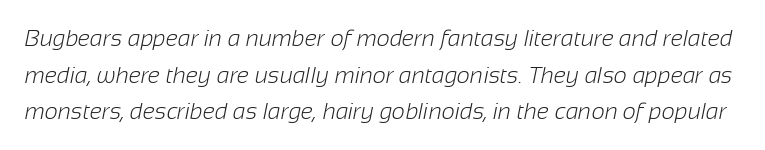
Rule under the text: the space is simply empty. Weight: regular or lighter. Does extra space separate the letters? No, they use regular spacing. Regular leading.
